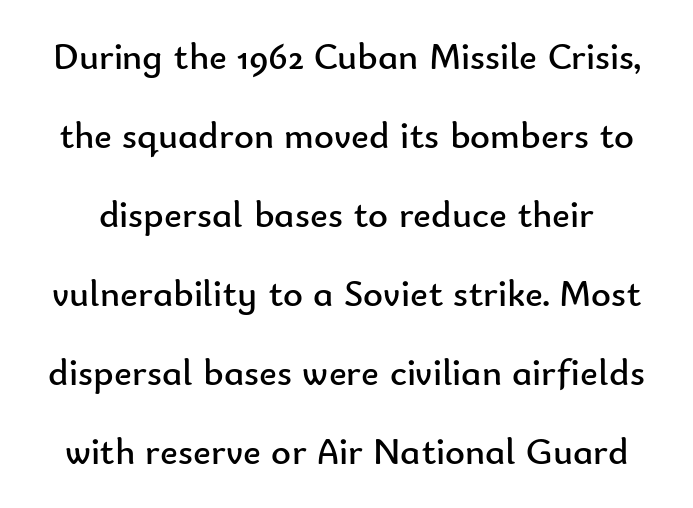
A bare baseline throughout the passage. Proportional: the letters do not fall into vertical columns. Nobody touched the tracking dial on this one. The face used here is a sans, in the tradition of grotesques and geometrics. Think standard paragraph weight, or any step lighter than that.
